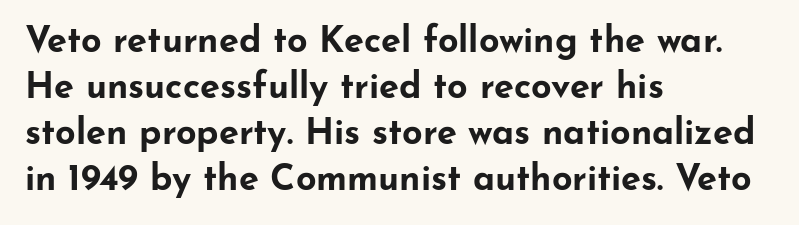
Q: Is the text bold? A: Yes.
Q: Is the text italic (slanted)? A: No, it is upright.
Q: Is the typeface a serif or a sans-serif typeface? A: Sans-serif.
Q: Is the text underlined? A: No.
Q: How is the paragraph aligned? A: Left-aligned.
Q: Is the spacing between letters normal or unusually wide? A: Normal.
Q: Is the spacing between lines tight, normal or loose? A: Normal.
Q: Width (condensed, normal, or wide)? A: Wide.
Q: Stroke contrast? A: Low.
Q: x-height? A: Small.
Q: Monospaced? A: No.
